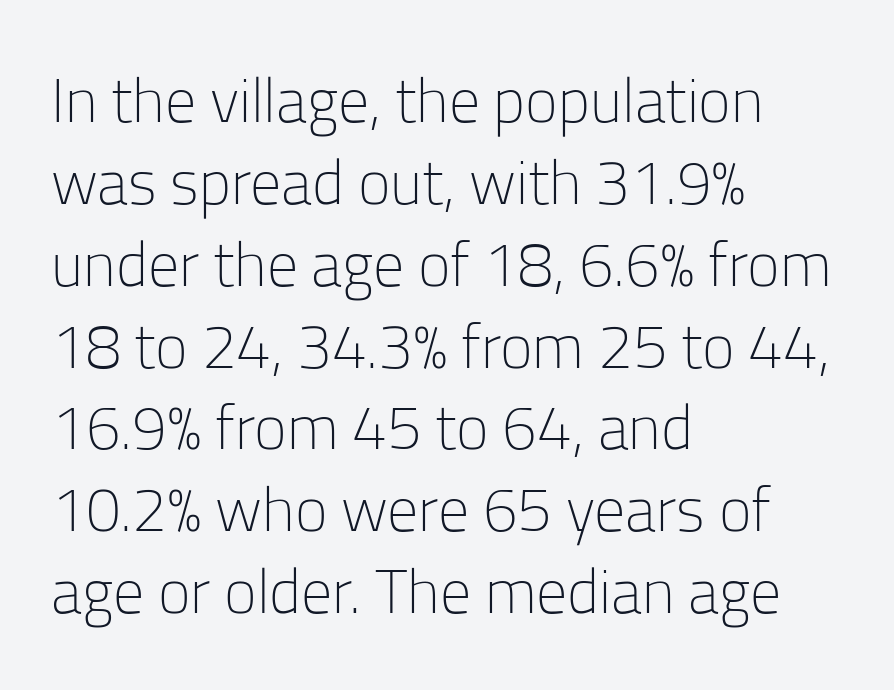
{"serif": "no", "italic": "no", "bold": "no", "weight": "light", "width": "normal", "stroke_contrast": "low", "x_height": "medium", "monospaced": "no", "underline": "no", "align": "left", "line_spacing": "normal", "line_spacing_ratio": 1.32, "letter_spacing": "normal", "letter_spacing_em": 0.0, "glyph_px": 62}
